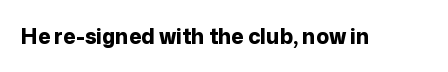
{"italic": "no", "bold": "yes", "underline": "no", "letter_spacing": "normal", "letter_spacing_em": 0.0, "glyph_px": 21}
